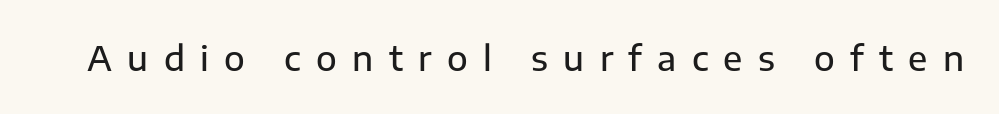
The image shows 34 px sans-serif type, upright; set unusually wide letter spacing (+0.45 em), not underlined; low stroke contrast and a medium x-height.
